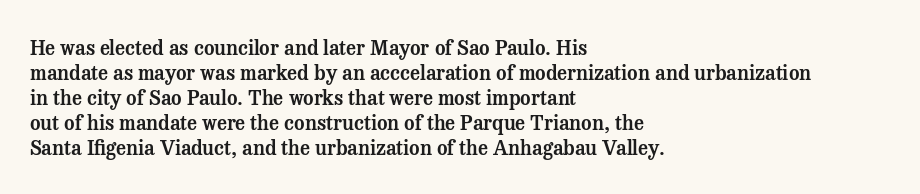
Q: Is the text italic (slanted)? A: No, it is upright.
Q: Is the text underlined? A: No.
Q: How is the paragraph aligned? A: Left-aligned.
Q: Is the spacing between letters normal or unusually wide? A: Normal.
Q: Is the spacing between lines tight, normal or loose? A: Normal.
